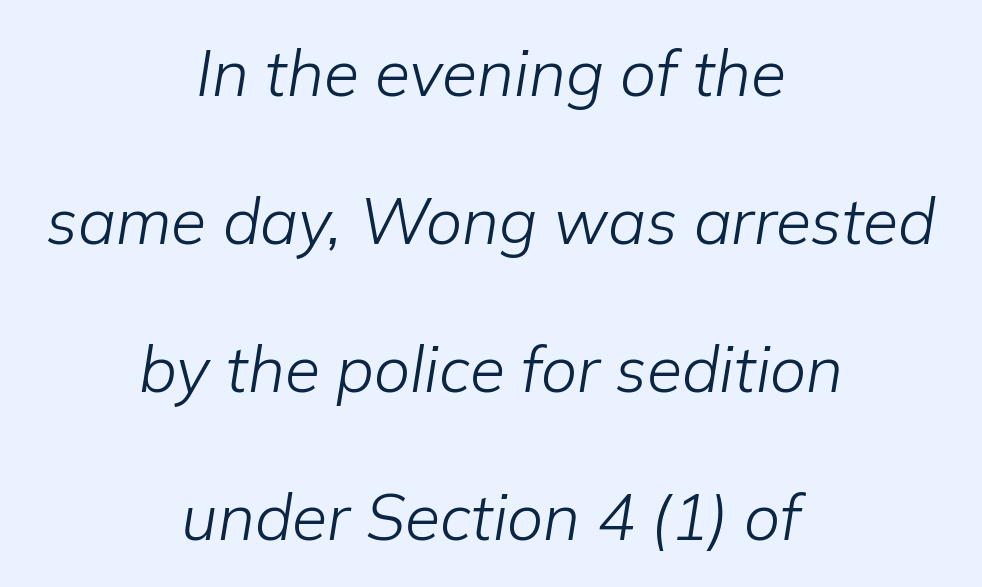
Q: Is the text bold? A: No.
Q: Is the text italic (slanted)? A: Yes, it leans right by about 9 degrees.
Q: Is the text underlined? A: No.
Q: How is the paragraph aligned? A: Centered.
Q: Is the spacing between letters normal or unusually wide? A: Normal.
Q: Is the spacing between lines tight, normal or loose? A: Loose.
Q: Width (condensed, normal, or wide)? A: Normal.
Q: Stroke contrast? A: Low.
Q: x-height? A: Medium.
Q: Monospaced? A: No.
